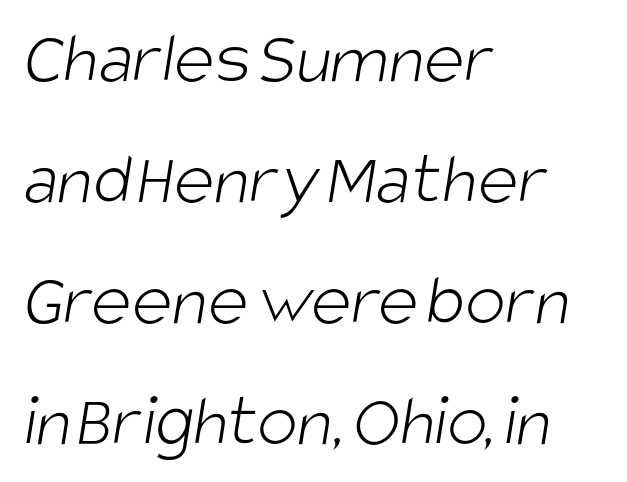
Q: Is the text bold? A: No.
Q: Is the typeface a serif or a sans-serif typeface? A: Sans-serif.
Q: Is the text underlined? A: No.
Q: How is the paragraph aligned? A: Left-aligned.
Q: Is the spacing between letters normal or unusually wide? A: Normal.
Q: Is the spacing between lines tight, normal or loose? A: Normal.
Q: Width (condensed, normal, or wide)? A: Condensed.
Q: Stroke contrast? A: Low.
Q: x-height? A: Large.
Q: Monospaced? A: No.
